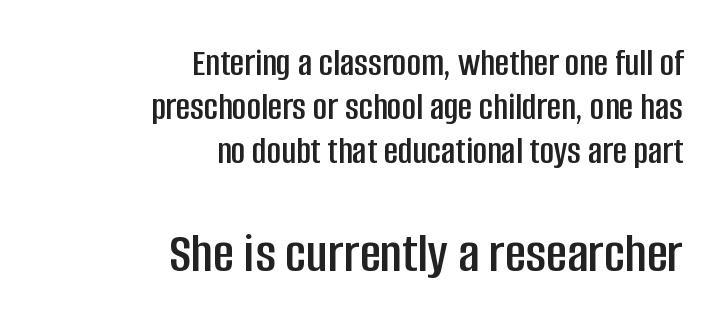
The image shows 58 px condensed sans-serif type, upright; set right-aligned, tight line spacing (1.13x), normal letter spacing, not underlined; the second (bottom) block is 1.49x larger; low stroke contrast and a large x-height.
